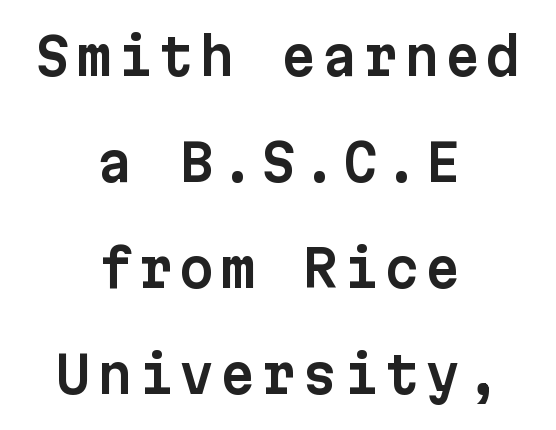
Q: Is the text italic (slanted)? A: No, it is upright.
Q: Is the typeface a serif or a sans-serif typeface? A: Sans-serif.
Q: Is the text underlined? A: No.
Q: How is the paragraph aligned? A: Centered.
Q: Is the spacing between lines tight, normal or loose? A: Loose.
Q: Width (condensed, normal, or wide)? A: Normal.
Q: Stroke contrast? A: Low.
Q: x-height? A: Medium.
Q: Monospaced? A: Yes.
